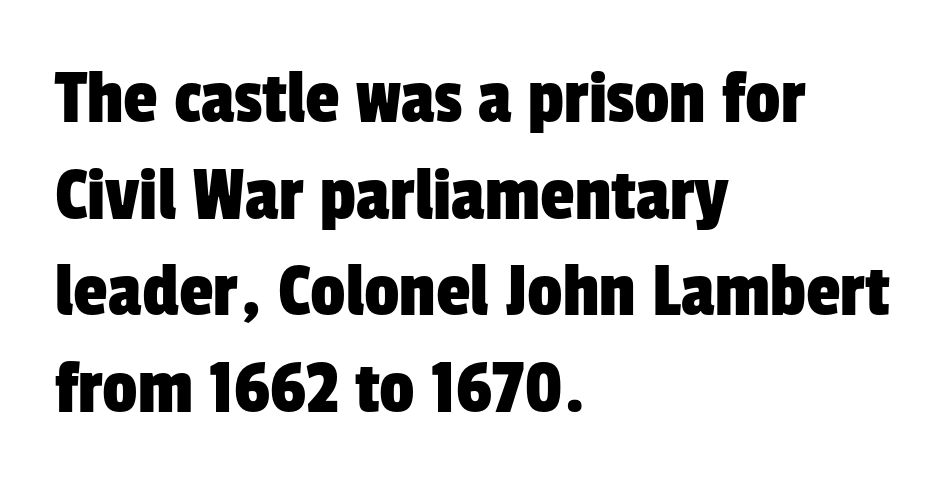
The image shows 78 px condensed sans-serif type; set left-aligned, line spacing 1.24x, normal letter spacing, not underlined; low stroke contrast and a medium x-height.
